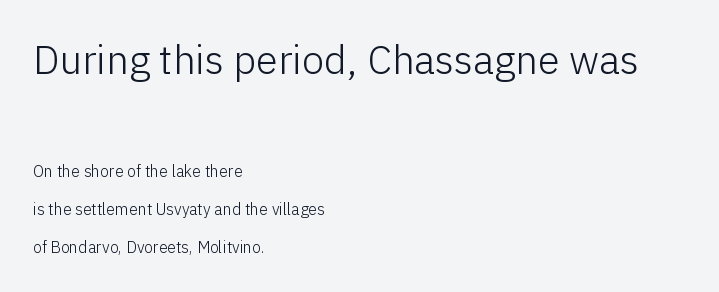
The image shows 40 px light sans-serif type, upright; set left-aligned, loose line spacing (2.38x), normal letter spacing, not underlined; the first (top) block is 2.5x larger; low stroke contrast and a medium x-height.
